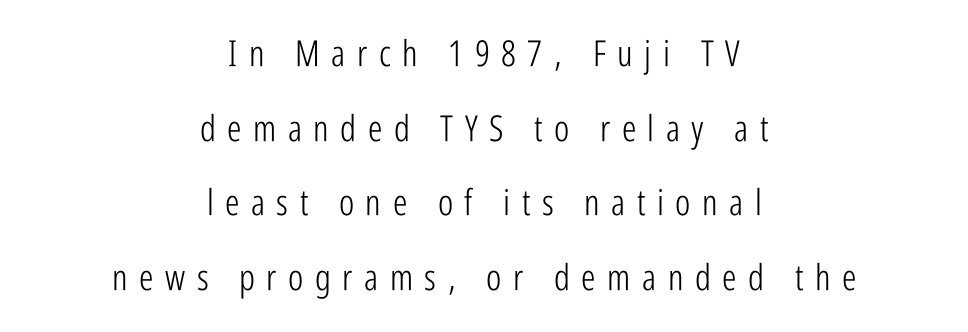
The image shows 36 px light, condensed sans-serif type, upright; set centered, loose line spacing (2.07x), unusually wide letter spacing (+0.32 em), not underlined; low stroke contrast and a medium x-height.
